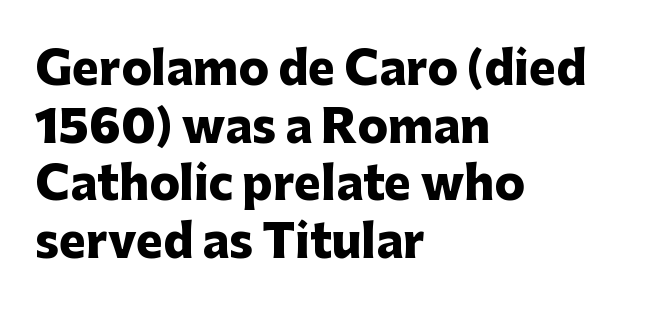
The image shows 45 px heavy sans-serif type, upright; set left-aligned, normal line spacing (1.28x), normal letter spacing, not underlined; low stroke contrast and a medium x-height.
